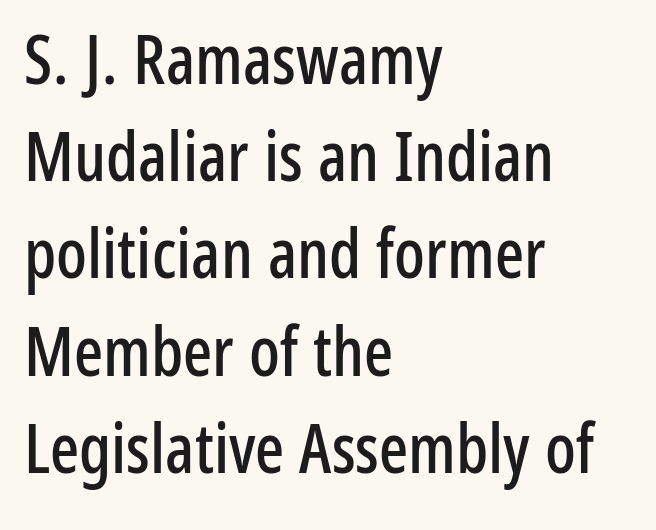
{"serif": "no", "italic": "no", "width": "condensed", "stroke_contrast": "low", "x_height": "medium", "monospaced": "no", "underline": "no", "align": "left", "line_spacing": "normal", "line_spacing_ratio": 1.43, "letter_spacing": "normal", "letter_spacing_em": 0.0, "glyph_px": 68}
